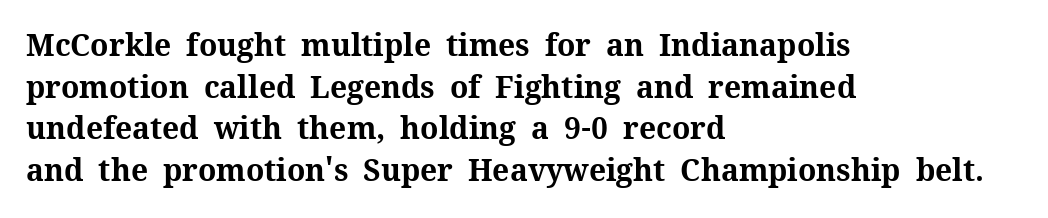
The image shows 30 px bold serif type, upright; set left-aligned, normal line spacing (1.39x), normal letter spacing, not underlined; medium stroke contrast and a medium x-height.
